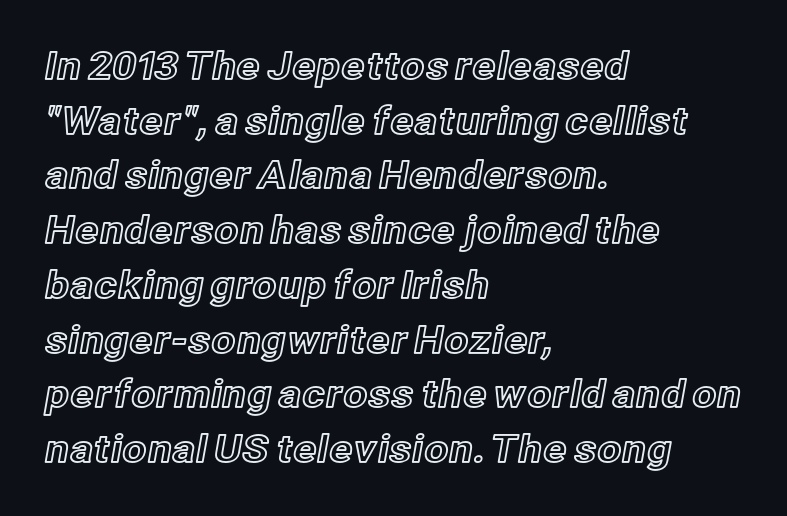
Baseline-to-baseline distance is the conventional proportion of letter height. Line starts are locked; line ends wander. Decoration check: the copy has no underline. The gaps between neighbouring characters are ordinary and unremarkable.
